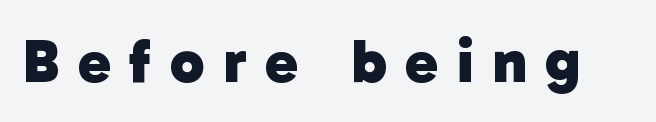
Q: Is the text bold? A: Yes.
Q: Is the typeface a serif or a sans-serif typeface? A: Sans-serif.
Q: Is the text underlined? A: No.
Q: Is the spacing between letters normal or unusually wide? A: Unusually wide.
Q: Width (condensed, normal, or wide)? A: Normal.
Q: Stroke contrast? A: Low.
Q: x-height? A: Medium.
Q: Monospaced? A: No.
